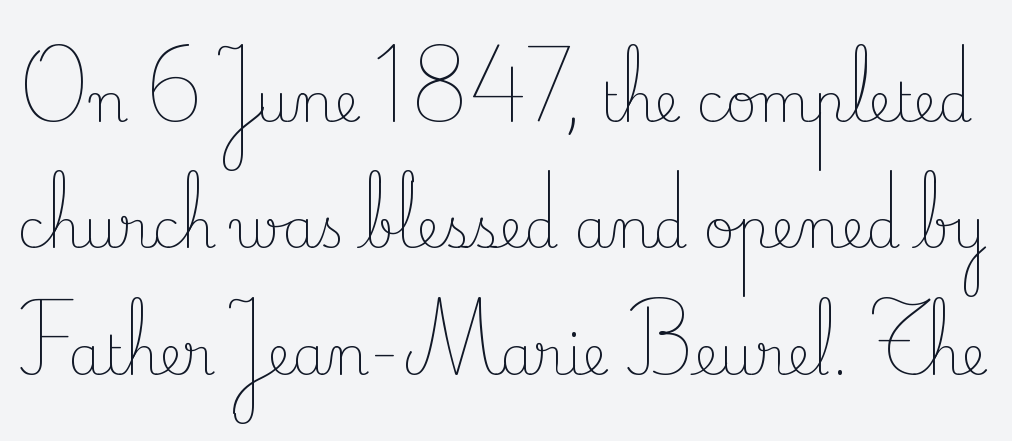
This sample uses a serif face. Glyph-to-glyph distance matches everyday printed text. Think of a printed novel: that variable character pitch is what you see here. The passage shown stacks its lines with a broad gap.
